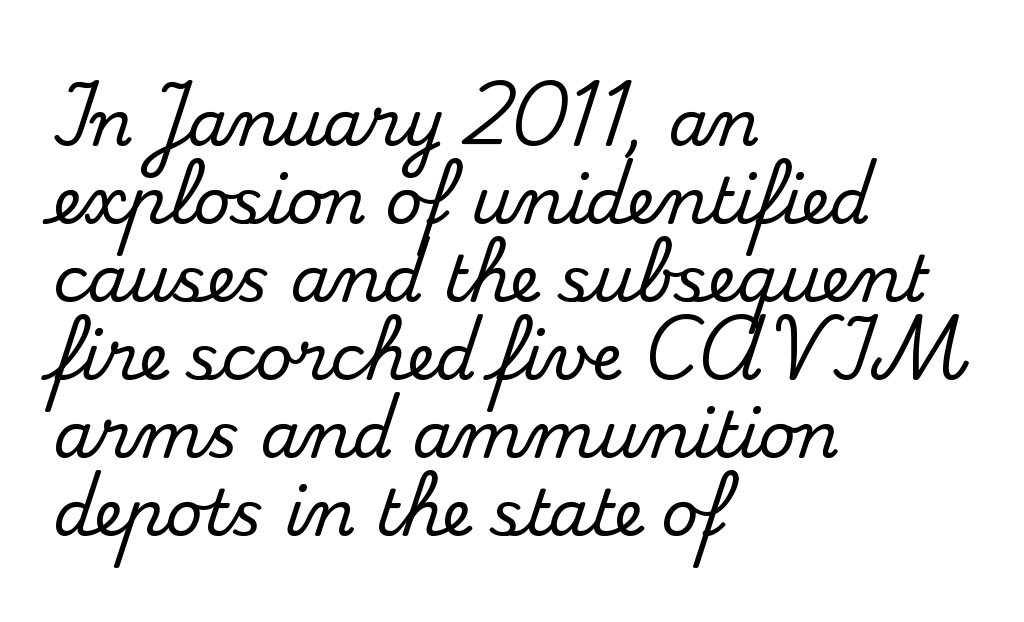
The image shows 64 px text type; set left-aligned, line spacing 1.22x, normal letter spacing, not underlined; medium stroke contrast and a small x-height.
